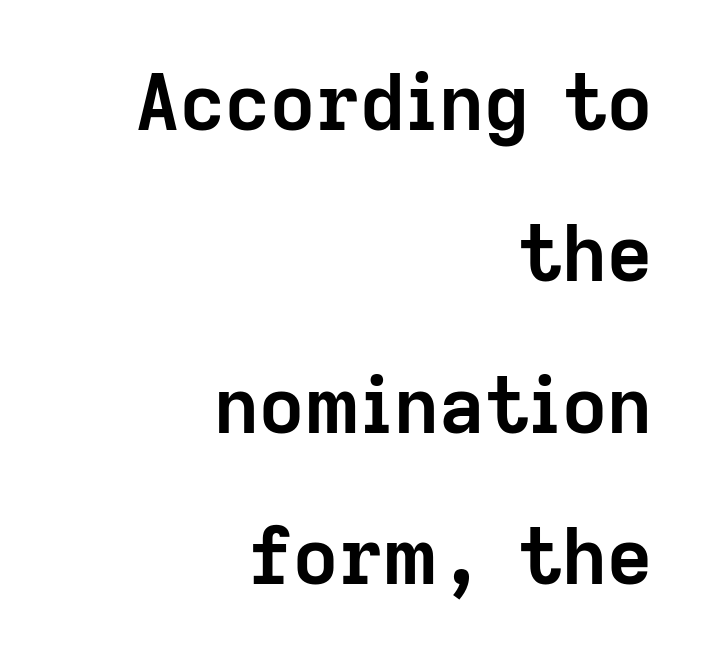
Airy leading. Descender tails drop into unmarked territory. Nope, no serifs anywhere on these letters. Which margin do the lines hug? The right one — the left edge is uneven.
